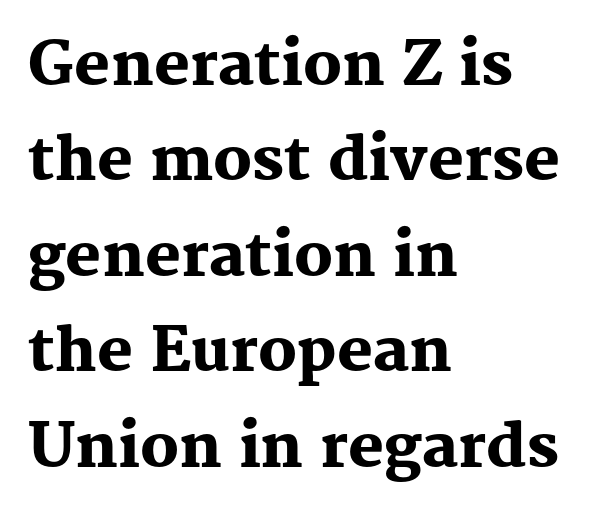
The image shows 60 px heavy serif type, upright; set left-aligned, normal line spacing (1.59x), normal letter spacing, not underlined; medium stroke contrast and a medium x-height.
